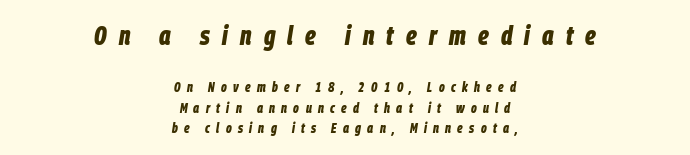
The image shows 27 px bold type, italic (leaning right); set centered, normal line spacing (1.44x), unusually wide letter spacing (+0.45 em), not underlined; the first (top) block is 1.93x larger.
